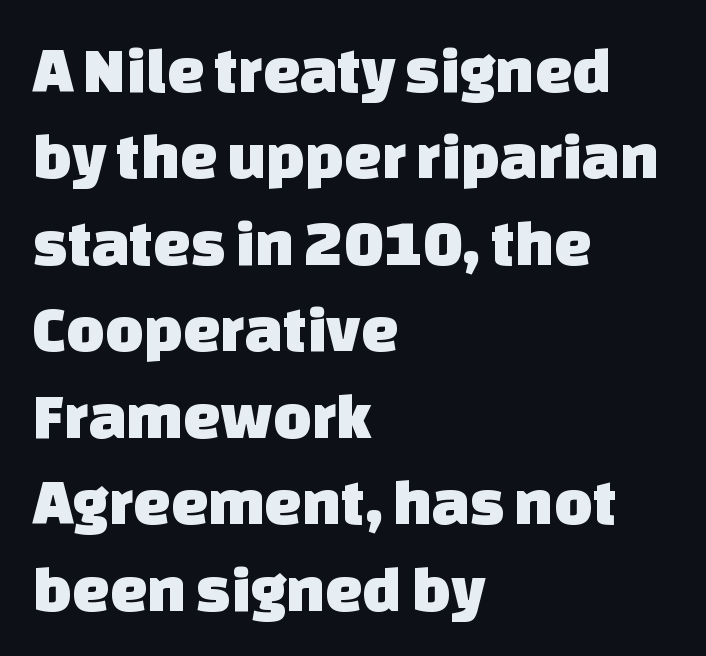
{"serif": "no", "width": "normal", "stroke_contrast": "low", "x_height": "large", "monospaced": "no", "underline": "no", "align": "left", "line_spacing": "normal", "line_spacing_ratio": 1.31, "letter_spacing": "normal", "letter_spacing_em": 0.0, "glyph_px": 66}
